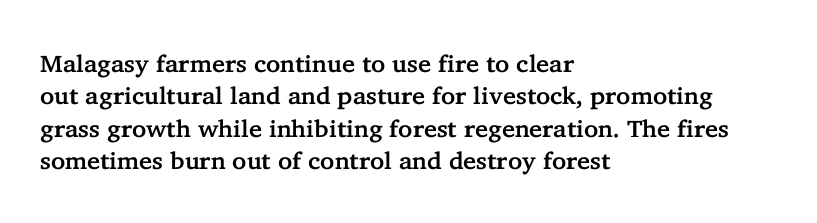
Q: Is the text italic (slanted)? A: No, it is upright.
Q: Is the text underlined? A: No.
Q: How is the paragraph aligned? A: Left-aligned.
Q: Is the spacing between letters normal or unusually wide? A: Normal.
Q: Is the spacing between lines tight, normal or loose? A: Normal.
